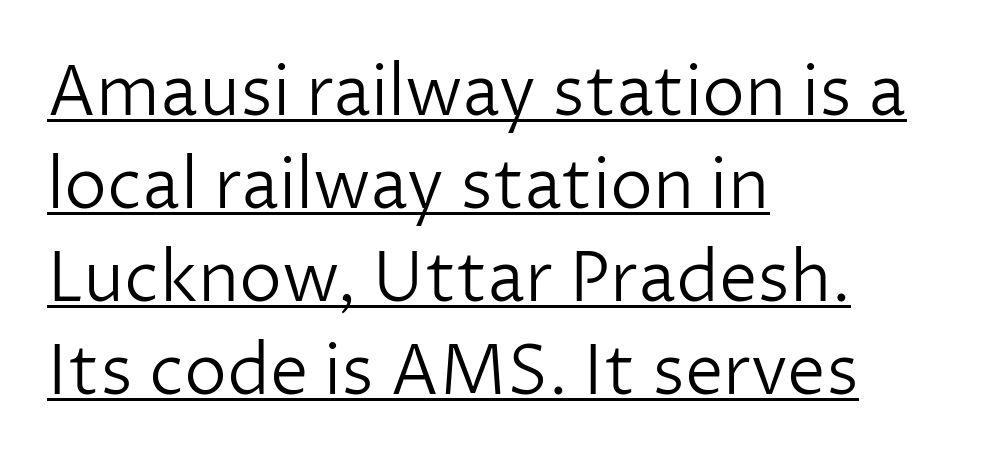
Q: Is the text bold? A: No.
Q: Is the text italic (slanted)? A: No, it is upright.
Q: Is the typeface a serif or a sans-serif typeface? A: Sans-serif.
Q: Is the text underlined? A: Yes.
Q: How is the paragraph aligned? A: Left-aligned.
Q: Is the spacing between letters normal or unusually wide? A: Normal.
Q: Is the spacing between lines tight, normal or loose? A: Normal.
Q: Width (condensed, normal, or wide)? A: Normal.
Q: Stroke contrast? A: Low.
Q: x-height? A: Medium.
Q: Monospaced? A: No.
